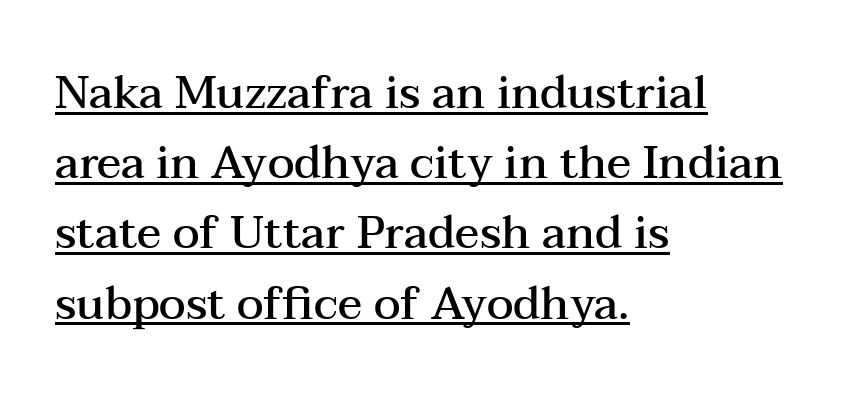
Q: Is the text bold? A: Semi-bold.
Q: Is the text italic (slanted)? A: No, it is upright.
Q: Is the typeface a serif or a sans-serif typeface? A: Serif.
Q: Is the text underlined? A: Yes.
Q: How is the paragraph aligned? A: Left-aligned.
Q: Is the spacing between letters normal or unusually wide? A: Normal.
Q: Is the spacing between lines tight, normal or loose? A: Normal.
Q: Width (condensed, normal, or wide)? A: Wide.
Q: Stroke contrast? A: Medium.
Q: x-height? A: Medium.
Q: Monospaced? A: No.
